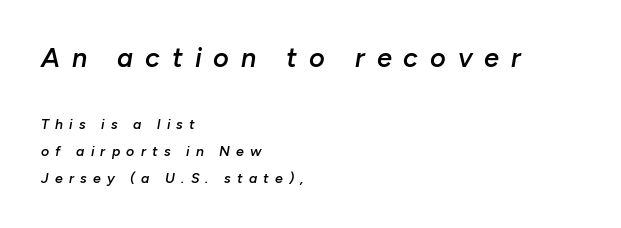
{"italic": "yes", "lean": "right", "slant_degrees": 10, "bold": "semi", "underline": "no", "align": "left", "line_spacing": "loose", "line_spacing_ratio": 1.93, "letter_spacing": "wide", "letter_spacing_em": 0.44, "larger_block": "first", "size_ratio": 1.93, "glyph_px": 27}
